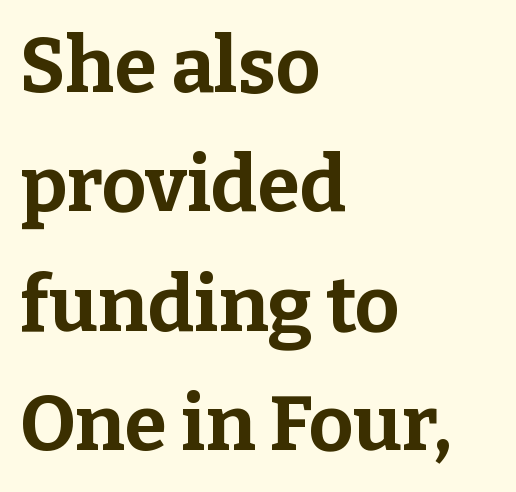
The image shows 77 px bold serif type, upright; set left-aligned, normal line spacing (1.55x), normal letter spacing, not underlined; low stroke contrast and a medium x-height.
